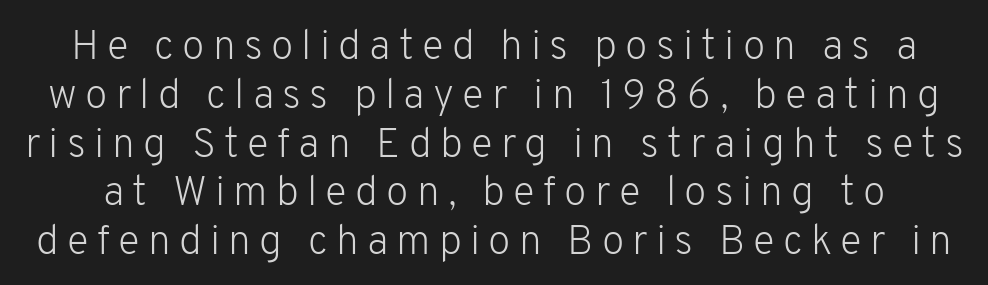
The image shows 41 px light sans-serif type, upright; set line spacing 1.19x, unusually wide letter spacing (+0.2 em), not underlined; low stroke contrast and a medium x-height.
